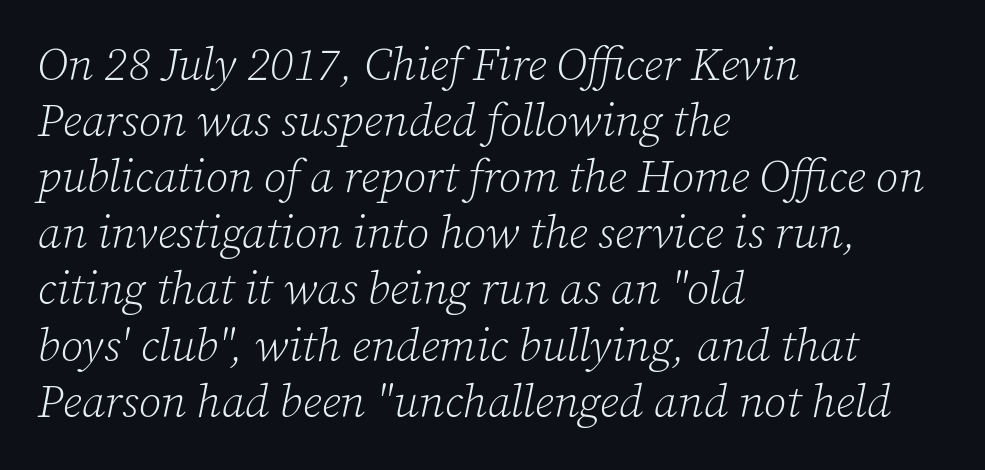
If you drew a ruler down the left edge, every line would touch it. The rendering applies a slant to the glyphs. The rendering uses natural spacing where letterforms have individual widths. This is not heavy type; no bold has been used. Examine the stroke ends and you'll spot serifs. The passage shown has conventional tracking throughout.
